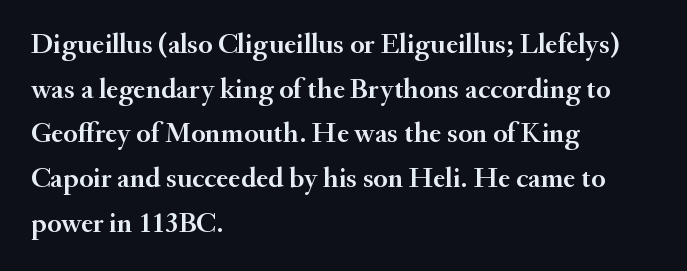
The image shows 29 px serif type, upright; set left-aligned, normal line spacing (1.54x), normal letter spacing, not underlined; medium stroke contrast and a small x-height.
